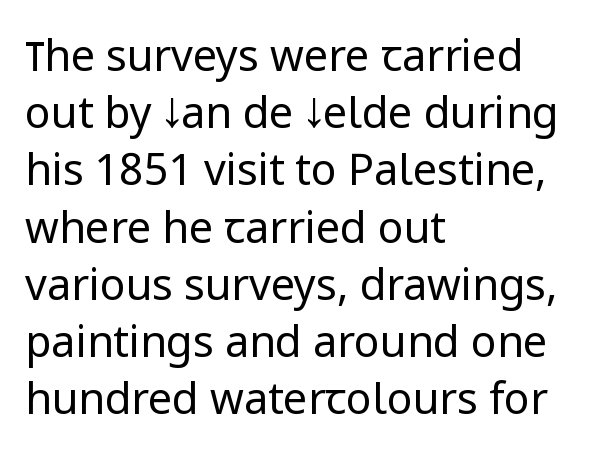
The image shows 43 px regular-weight sans-serif type, upright; set left-aligned, normal line spacing (1.33x), normal letter spacing, not underlined; low stroke contrast and a medium x-height.
